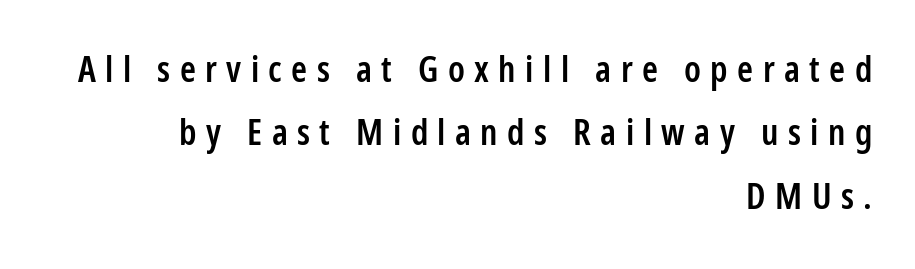
Q: Is the text bold? A: Semi-bold.
Q: Is the text italic (slanted)? A: No, it is upright.
Q: Is the typeface a serif or a sans-serif typeface? A: Sans-serif.
Q: Is the text underlined? A: No.
Q: How is the paragraph aligned? A: Right-aligned.
Q: Is the spacing between letters normal or unusually wide? A: Unusually wide.
Q: Width (condensed, normal, or wide)? A: Condensed.
Q: Stroke contrast? A: Low.
Q: x-height? A: Medium.
Q: Monospaced? A: No.
